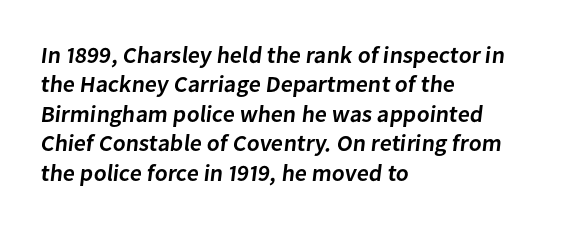
Descender tails drop into unmarked territory. The rendering uses a semibold face; strokes are thickened but not to full bold. Short note: letters normally spaced. One glance says typical: line gaps are just what's usual.
